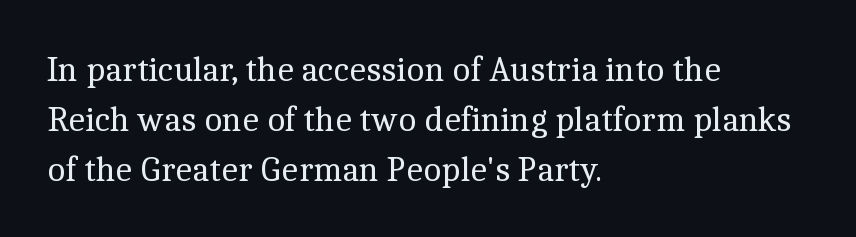
The image shows 35 px regular-weight serif type, upright; set left-aligned, normal line spacing (1.43x), normal letter spacing, not underlined; a medium x-height.
